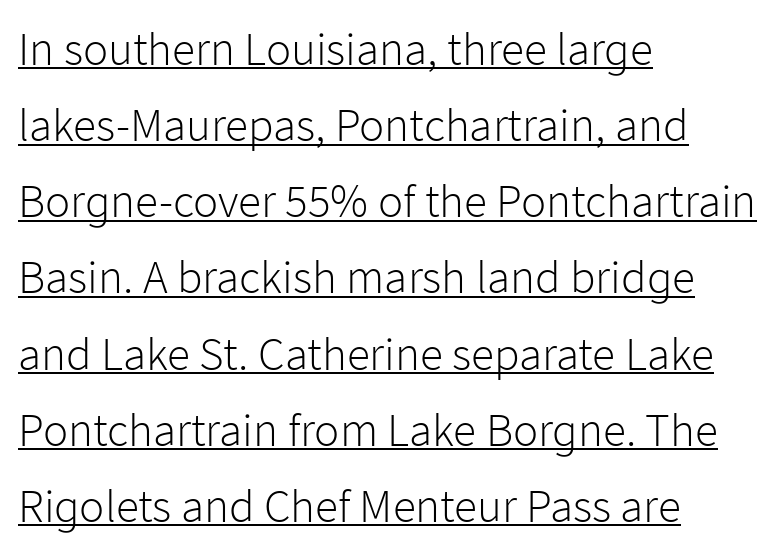
The image shows 47 px light sans-serif type, upright; set left-aligned, normal line spacing (1.62x), normal letter spacing, underlined; low stroke contrast and a medium x-height.
